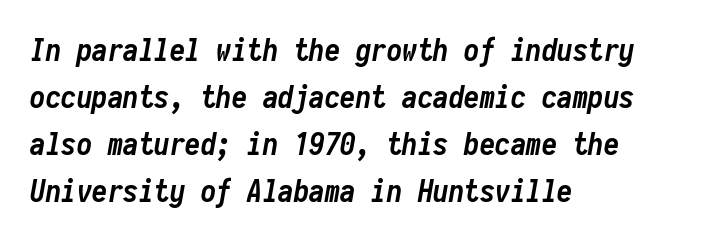
Q: Is the text bold? A: Yes.
Q: Is the text italic (slanted)? A: Yes, it leans right by about 10 degrees.
Q: Is the text underlined? A: No.
Q: How is the paragraph aligned? A: Left-aligned.
Q: Is the spacing between letters normal or unusually wide? A: Normal.
Q: Is the spacing between lines tight, normal or loose? A: Normal.
Q: Width (condensed, normal, or wide)? A: Condensed.
Q: Stroke contrast? A: Low.
Q: x-height? A: Medium.
Q: Monospaced? A: Yes.
